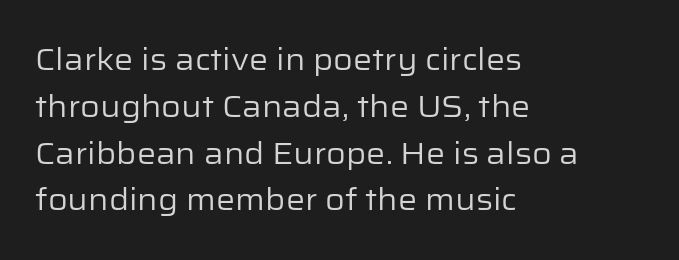
{"serif": "no", "italic": "no", "bold": "no", "weight": "regular", "width": "normal", "stroke_contrast": "low", "x_height": "medium", "monospaced": "no", "underline": "no", "align": "left", "line_spacing": "normal", "line_spacing_ratio": 1.56, "letter_spacing": "normal", "letter_spacing_em": 0.0, "glyph_px": 30}
